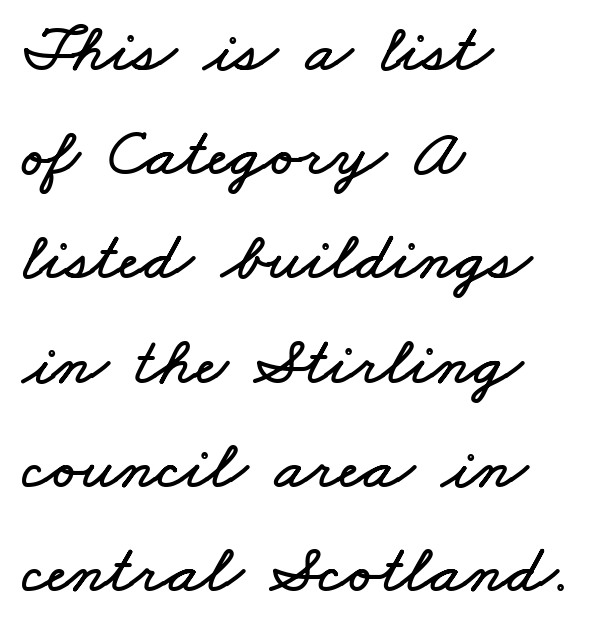
Type without underlining. Spacing verdict: proportional, widths tailored to each character. The ragged edge is on the right, which tells us the setting is flush left. Leading: standard.
